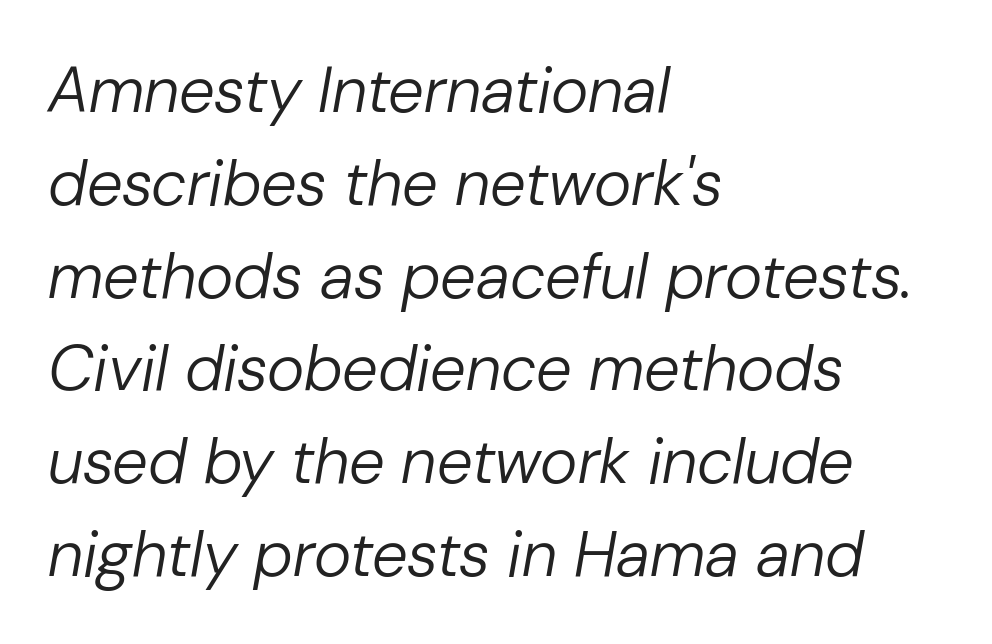
{"italic": "yes", "lean": "right", "slant_degrees": 10, "bold": "no", "weight": "regular", "width": "normal", "stroke_contrast": "low", "x_height": "medium", "monospaced": "no", "underline": "no", "align": "left", "line_spacing": "normal", "line_spacing_ratio": 1.45, "letter_spacing": "normal", "letter_spacing_em": 0.0, "glyph_px": 64}
